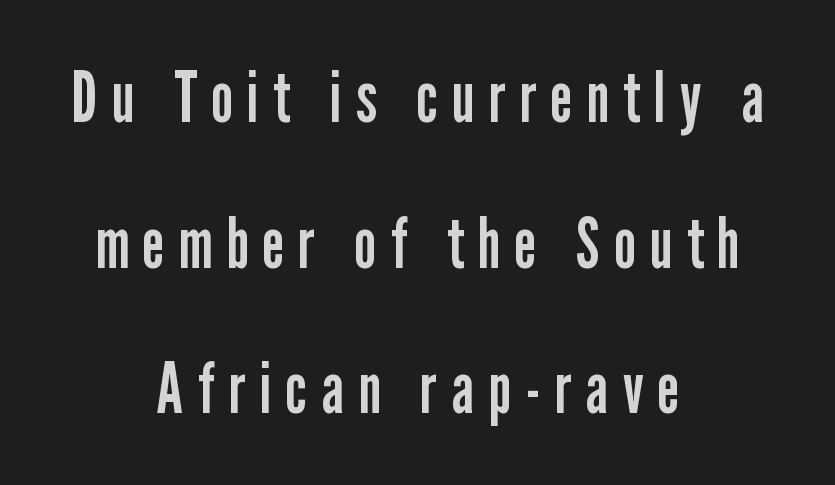
The image shows 70 px regular-weight, condensed sans-serif type, upright; set centered, loose line spacing (2.08x), unusually wide letter spacing (+0.21 em), not underlined; low stroke contrast and a medium x-height.
